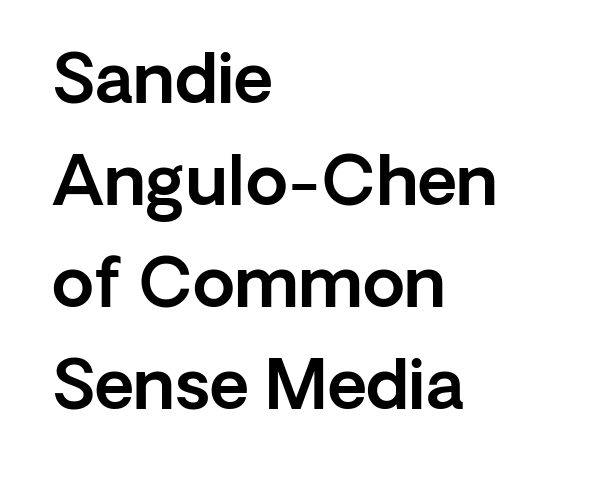
{"serif": "no", "italic": "no", "width": "normal", "x_height": "medium", "monospaced": "no", "underline": "no", "align": "left", "line_spacing": "normal", "line_spacing_ratio": 1.5, "letter_spacing": "normal", "letter_spacing_em": 0.0, "glyph_px": 68}
